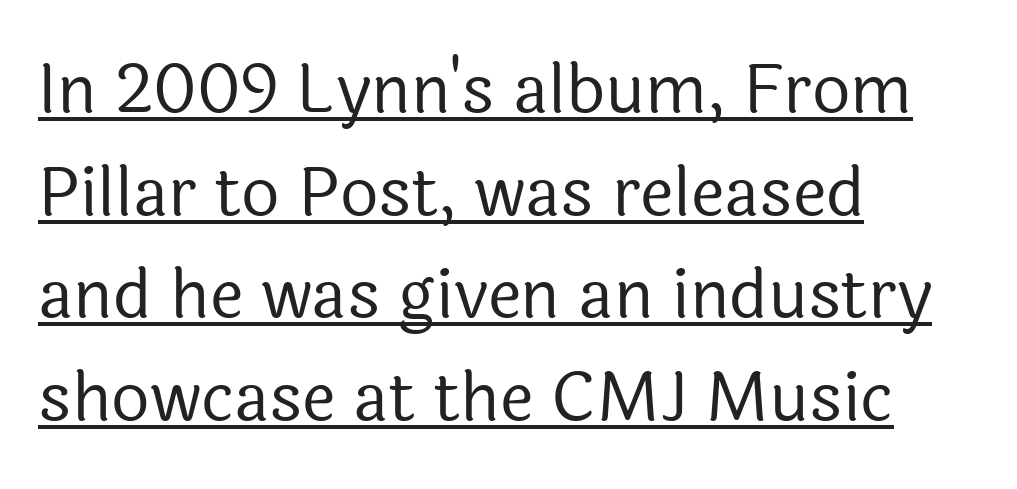
The letters advance in unequal steps, a hallmark of proportional type. Quick note: interline space is typical. Typeset ragged right — the left edge is the straight one. Nope, no serifs anywhere on these letters. You could call the tracking neutral — neither tight nor loose.
